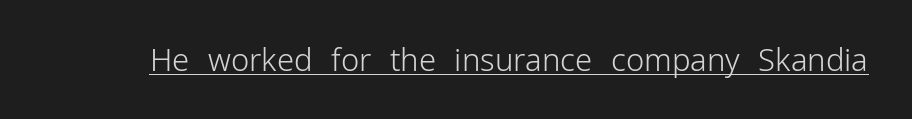
The image shows 31 px light sans-serif type, upright; set normal letter spacing, underlined; low stroke contrast and a medium x-height.
